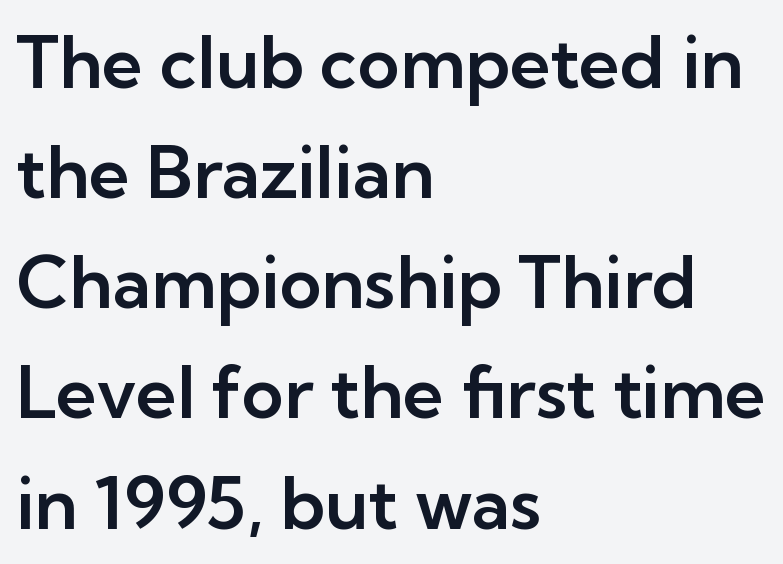
Character widths vary here, with narrow letters taking less room than wide ones. The rendering keeps characters at their native spacing. The type family on display is of the sans-serif kind. Posture: upright roman.
